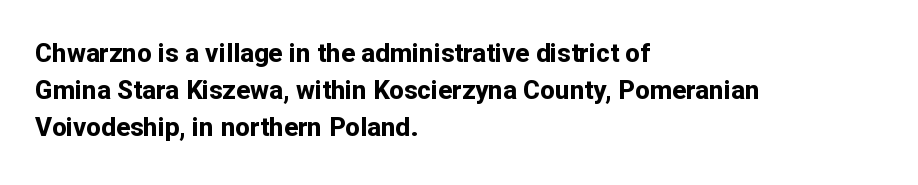
These words are printed bold, with thick strokes throughout. Between one letter and the next there's only the usual sliver of space. The letters stand straight up with perfectly vertical stems. The rendering anchors every line to the left-hand side. The leading is moderate, giving the passage an even texture.
